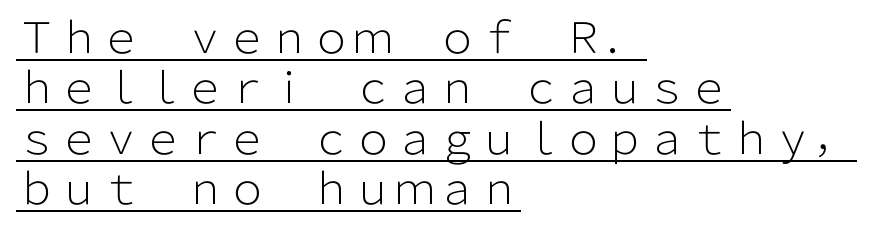
The image shows 42 px light sans-serif type, upright; set left-aligned, line spacing 1.2x, normal letter spacing, underlined; low stroke contrast and a medium x-height.
